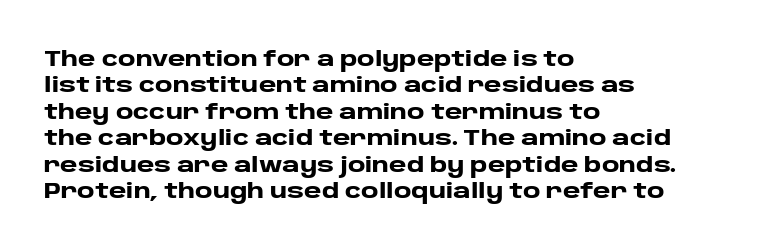
What weight is shown? A full bold with thick strokes. The lettering holds an erect, upright posture throughout. Plain, unruled lines of type. The rendering keeps characters at their native spacing. Leading: standard.
